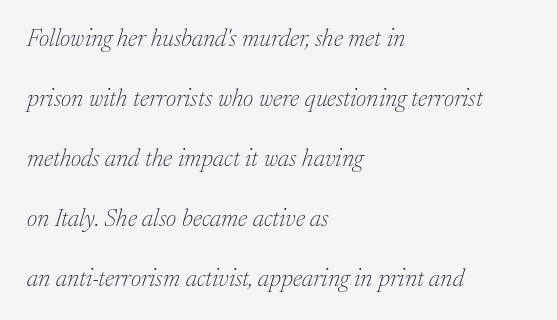
Q: Is the text bold? A: No.
Q: Is the text italic (slanted)? A: Yes, it leans right by about 17 degrees.
Q: Is the text underlined? A: No.
Q: How is the paragraph aligned? A: Left-aligned.
Q: Is the spacing between letters normal or unusually wide? A: Normal.
Q: Is the spacing between lines tight, normal or loose? A: Loose.
